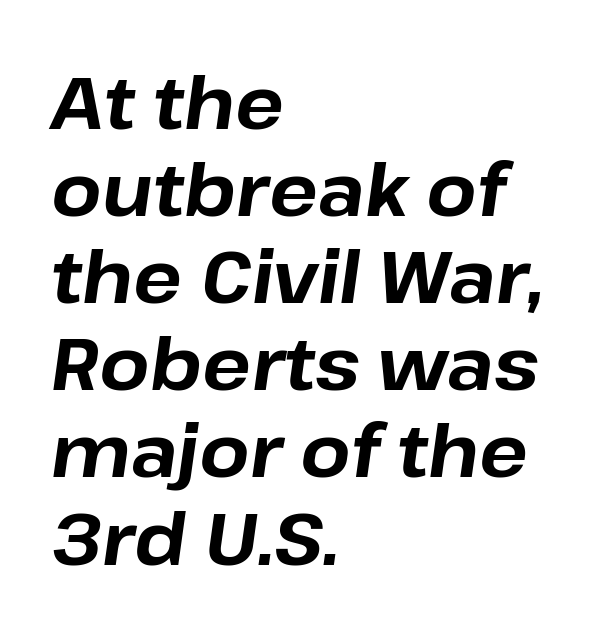
Q: Is the text bold? A: Yes.
Q: Is the text italic (slanted)? A: Yes, it leans right by about 8 degrees.
Q: Is the text underlined? A: No.
Q: How is the paragraph aligned? A: Left-aligned.
Q: Is the spacing between letters normal or unusually wide? A: Normal.
Q: Width (condensed, normal, or wide)? A: Normal.
Q: Stroke contrast? A: Low.
Q: x-height? A: Medium.
Q: Monospaced? A: No.
